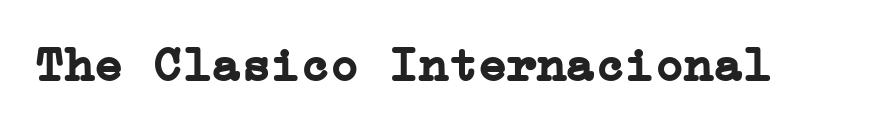
Q: Is the text bold? A: Yes.
Q: Is the text italic (slanted)? A: No, it is upright.
Q: Is the typeface a serif or a sans-serif typeface? A: Serif.
Q: Is the text underlined? A: No.
Q: Is the spacing between letters normal or unusually wide? A: Normal.
Q: Width (condensed, normal, or wide)? A: Normal.
Q: Stroke contrast? A: Low.
Q: x-height? A: Medium.
